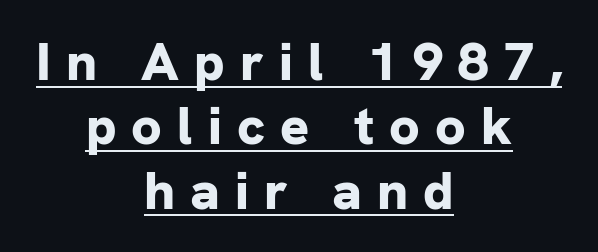
You could not count columns in this text — the font is proportionally spaced. What stands out about the letter spacing? Its width — letters are far apart. The sample's only ornament is a line tracing under the words. Every stem runs plumb, perpendicular to the baseline.
